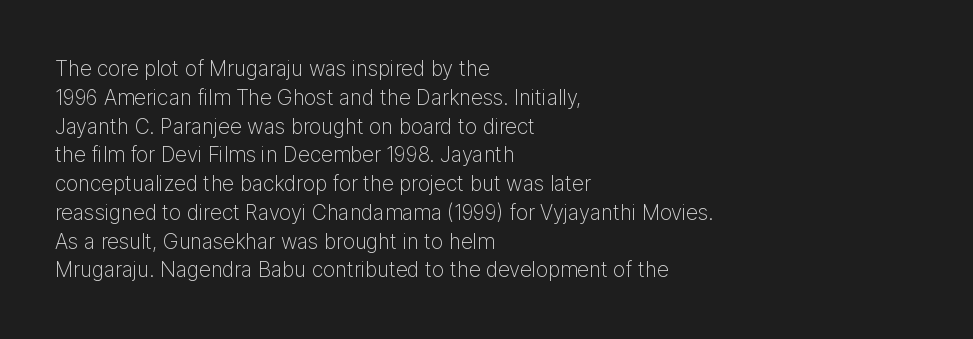
Each new line begins a customary step beneath the previous one. Stems here are at most as thick as an everyday book face. Words appear dense and cohesive because spacing is normal. Descenders hang freely into open space. The axis of the letterforms is exactly vertical.
